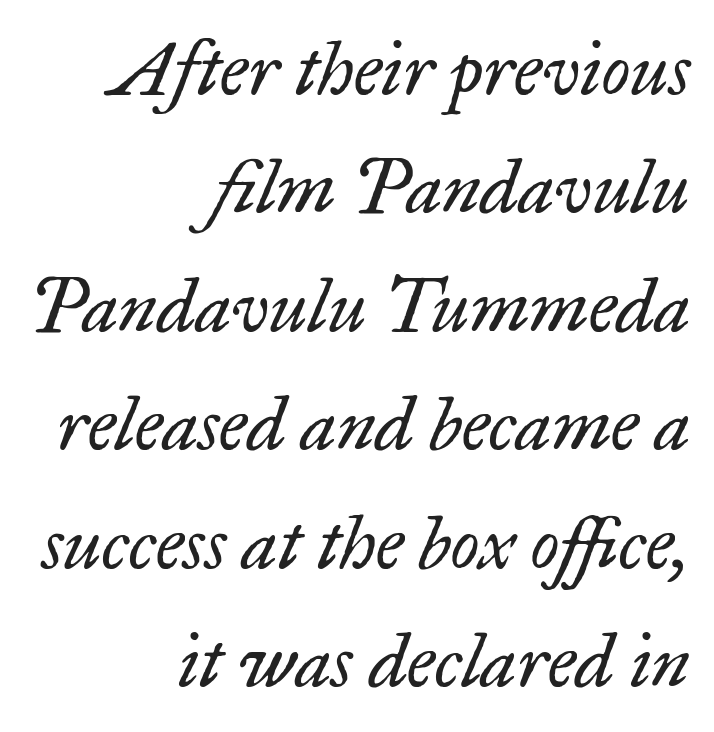
Is this a fixed-width face? No — the glyphs have proportional, varying widths. These lines stack with their right ends in a neat column. The characters display serif detailing at their extremities. Is the stroke heavy? The answer is a plain regular-or-lighter. This sample uses plain, unmodified letter spacing.
